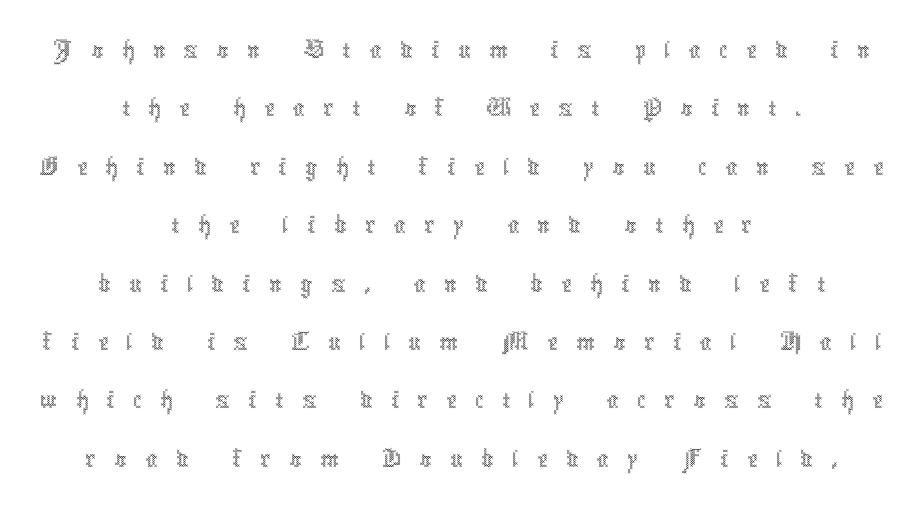
This is not heavy type; no bold has been used. Just letters on the line, the space beneath them empty. Notice how descenders almost collide with the ascenders below — that's tight leading. Each letter keeps its own natural width here, so spacing adapts to shape. What stands out about the letter spacing? Its width — letters are far apart. Tall strokes in this sample are plumb rather than angled.
